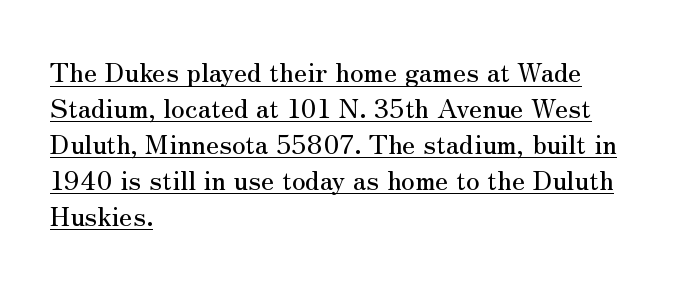
{"italic": "no", "underline": "yes", "align": "left", "line_spacing": "normal", "line_spacing_ratio": 1.33, "letter_spacing": "normal", "letter_spacing_em": 0.0, "glyph_px": 27}
